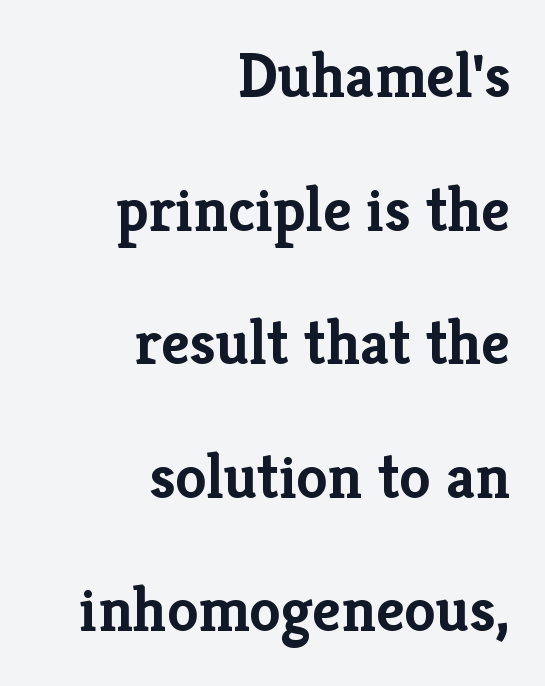
The image shows 63 px semibold serif type, upright; set right-aligned, loose line spacing (2.12x), normal letter spacing, not underlined; low stroke contrast and a medium x-height.
